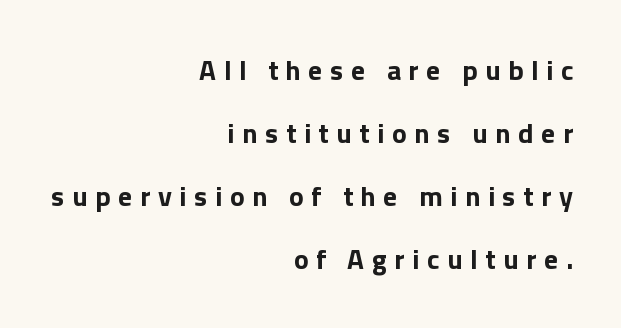
The image shows 28 px bold sans-serif type, upright; set right-aligned, loose line spacing (2.25x), unusually wide letter spacing (+0.27 em), not underlined; low stroke contrast and a medium x-height.
